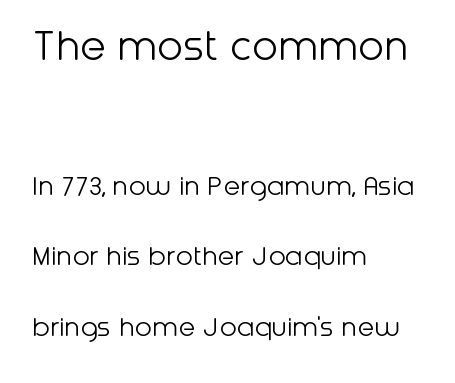
The image shows 47 px light sans-serif type, upright; set left-aligned, loose line spacing (2.28x), normal letter spacing, not underlined; the first (top) block is 1.52x larger; low stroke contrast and a medium x-height.
